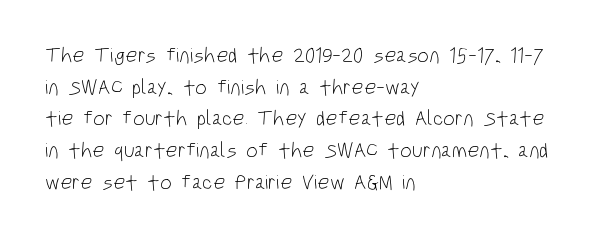
The image shows 21 px text type, upright; set left-aligned, normal line spacing (1.51x), normal letter spacing, not underlined.
